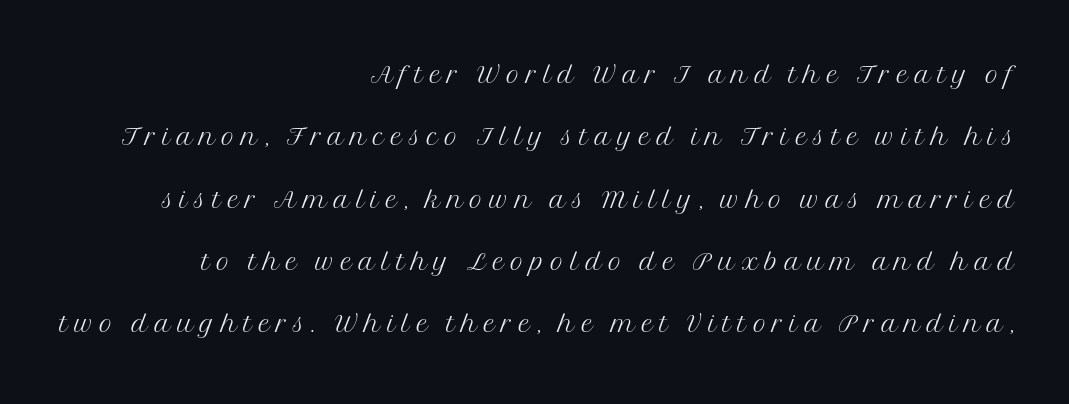
The image shows 36 px light serif type; set right-aligned, line spacing 1.73x, not underlined; medium stroke contrast and a medium x-height.
